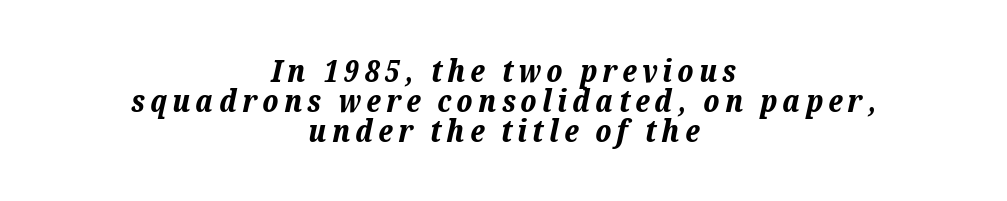
Italic: yes, the glyphs are oblique. The strokes are fattened all the way to bold. The lines are quadded center. The words here are not underlined.
